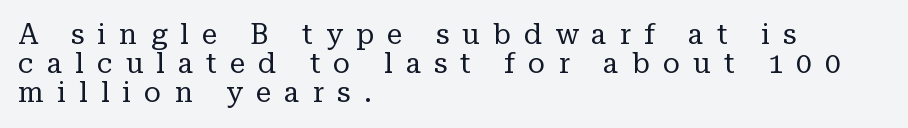
Q: Is the text bold? A: No.
Q: Is the text italic (slanted)? A: No, it is upright.
Q: Is the typeface a serif or a sans-serif typeface? A: Serif.
Q: Is the text underlined? A: No.
Q: How is the paragraph aligned? A: Left-aligned.
Q: Is the spacing between letters normal or unusually wide? A: Unusually wide.
Q: Is the spacing between lines tight, normal or loose? A: Tight.
Q: Width (condensed, normal, or wide)? A: Normal.
Q: Stroke contrast? A: Low.
Q: x-height? A: Medium.
Q: Monospaced? A: No.
